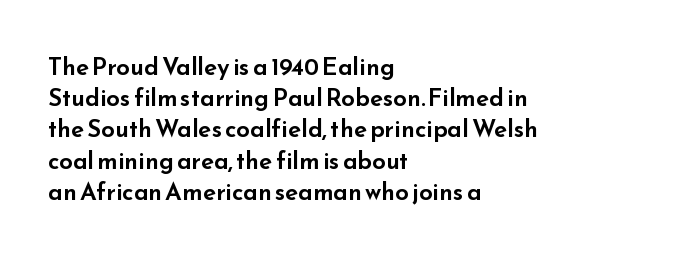
Q: Is the text italic (slanted)? A: No, it is upright.
Q: Is the text underlined? A: No.
Q: How is the paragraph aligned? A: Left-aligned.
Q: Is the spacing between letters normal or unusually wide? A: Normal.
Q: Is the spacing between lines tight, normal or loose? A: Normal.
